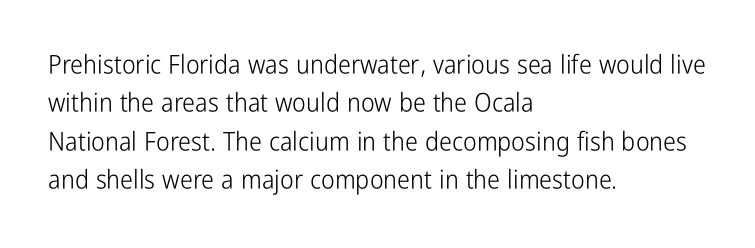
Leftover space on each line is placed entirely after the last word. The font sits on the lighter half of the weight spectrum, regular included. Here the glyphs are tracked normally, forming tight word shapes. Evenly set lines give the paragraph a standard silhouette. The area under the type is left untouched. The letters stand upright; this is a roman face.
